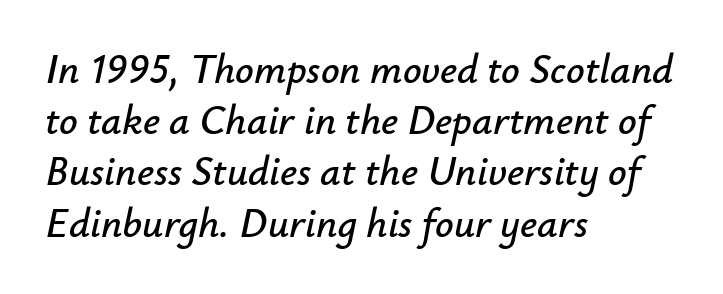
These lines keep a tight, regular rhythm from letter to letter. Is this a fixed-width face? No — the glyphs have proportional, varying widths. The block of text has a typical density, with ordinary space between rows. This sample uses an oblique cut, with every glyph tilted off the vertical. Descenders hang freely into open space. Where is the straight margin? On the left.
